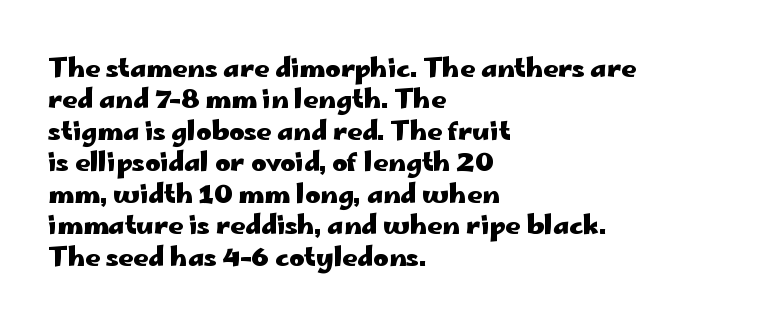
Q: Is the text bold? A: Yes.
Q: Is the text italic (slanted)? A: No, it is upright.
Q: Is the text underlined? A: No.
Q: How is the paragraph aligned? A: Left-aligned.
Q: Is the spacing between letters normal or unusually wide? A: Normal.
